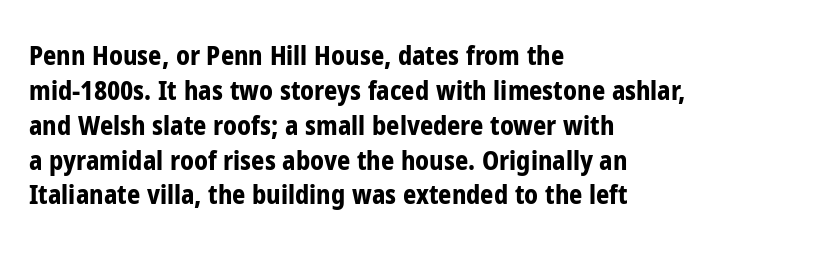
The baseline area is clear. The lines in this sample share a left origin and differ only in where they stop. The type is set solid horizontally, with unmodified tracking. Compared with typical paragraphs, the rows here are spaced about the same. Thick stems and heavy bowls — unmistakably bold. Ascenders rise straight up at ninety degrees.
